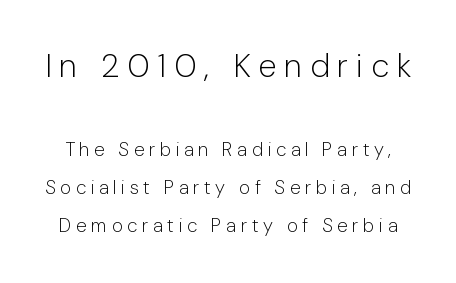
{"serif": "no", "italic": "no", "bold": "no", "weight": "light", "width": "normal", "stroke_contrast": "low", "x_height": "medium", "monospaced": "no", "underline": "no", "line_spacing": "loose", "line_spacing_ratio": 2.01, "letter_spacing": "wide", "letter_spacing_em": 0.24, "larger_block": "first", "size_ratio": 1.74, "glyph_px": 33}
